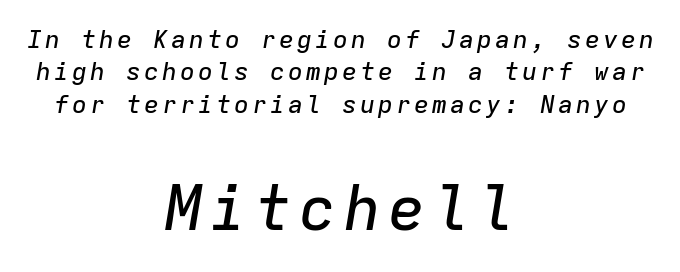
Q: Is the text italic (slanted)? A: Yes, it leans right by about 9 degrees.
Q: Is the text underlined? A: No.
Q: How is the paragraph aligned? A: Centered.
Q: Is the spacing between lines tight, normal or loose? A: Normal.
Q: Which block of text is set in a larger size, the first (top) or the second (bottom)? A: The second (bottom) one.
Q: Width (condensed, normal, or wide)? A: Normal.
Q: Stroke contrast? A: Low.
Q: x-height? A: Medium.
Q: Monospaced? A: Yes.
